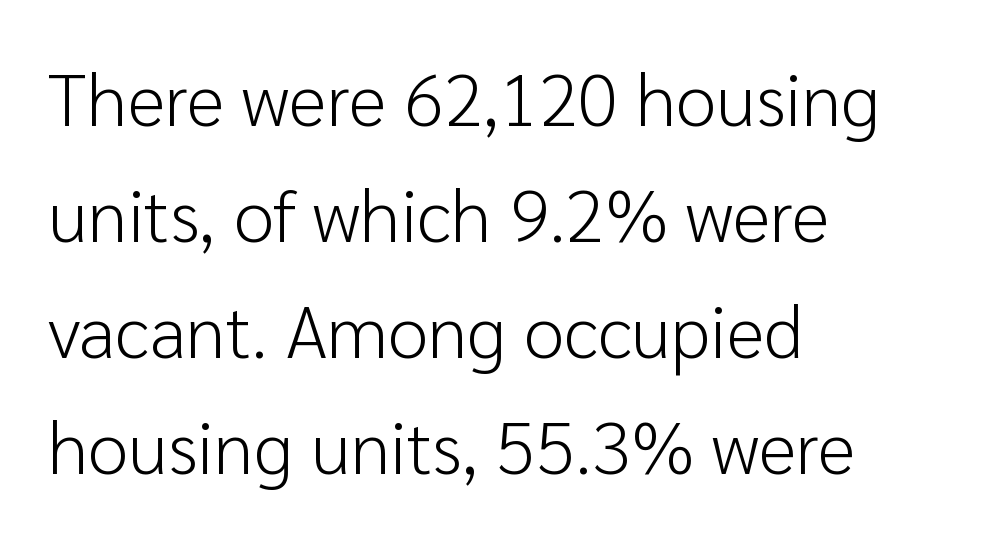
{"serif": "no", "italic": "no", "bold": "no", "weight": "light", "width": "normal", "stroke_contrast": "low", "x_height": "medium", "monospaced": "no", "underline": "no", "align": "left", "line_spacing": "normal", "line_spacing_ratio": 1.59, "letter_spacing": "normal", "letter_spacing_em": 0.0, "glyph_px": 73}
